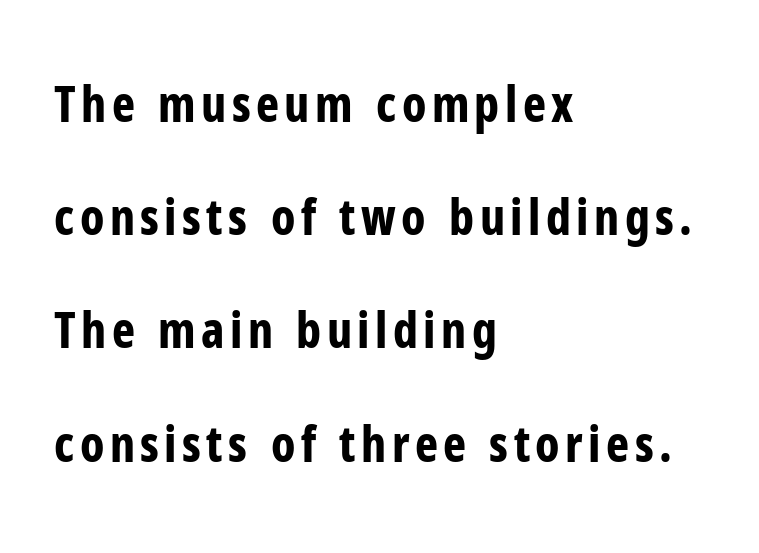
Q: Is the text bold? A: Yes.
Q: Is the text italic (slanted)? A: No, it is upright.
Q: Is the typeface a serif or a sans-serif typeface? A: Sans-serif.
Q: Is the text underlined? A: No.
Q: How is the paragraph aligned? A: Left-aligned.
Q: Is the spacing between lines tight, normal or loose? A: Loose.
Q: Width (condensed, normal, or wide)? A: Condensed.
Q: Stroke contrast? A: Low.
Q: x-height? A: Medium.
Q: Monospaced? A: No.
